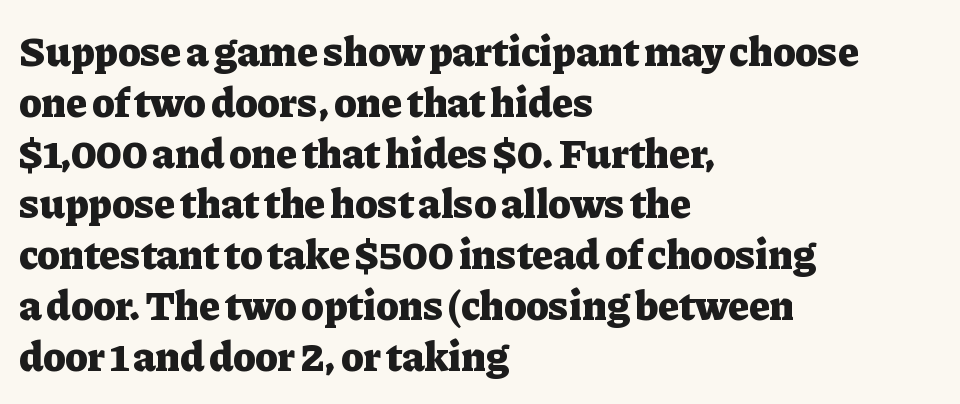
{"serif": "yes", "italic": "no", "bold": "yes", "weight": "heavy", "width": "normal", "stroke_contrast": "low", "x_height": "medium", "monospaced": "no", "underline": "no", "align": "left", "line_spacing_ratio": 1.21, "letter_spacing": "normal", "letter_spacing_em": 0.0, "glyph_px": 42}
